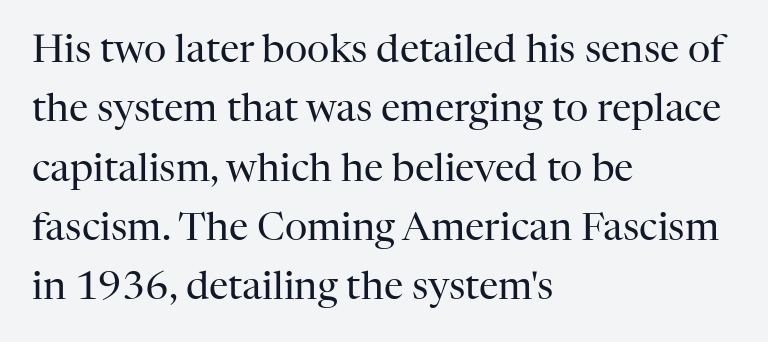
The image shows 39 px regular-weight serif type, upright; set left-aligned, normal line spacing (1.52x), normal letter spacing, not underlined; high stroke contrast and a medium x-height.
